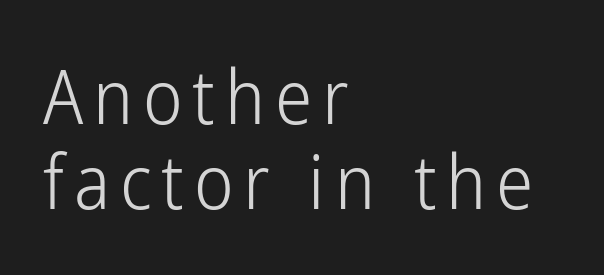
The image shows 75 px light, condensed sans-serif type, upright; set left-aligned, tight line spacing (1.14x), not underlined; low stroke contrast and a medium x-height.
